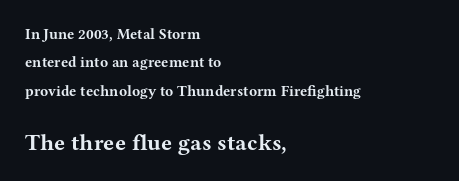
Q: Is the text bold? A: Yes.
Q: Is the text italic (slanted)? A: No, it is upright.
Q: Is the text underlined? A: No.
Q: How is the paragraph aligned? A: Left-aligned.
Q: Is the spacing between letters normal or unusually wide? A: Normal.
Q: Is the spacing between lines tight, normal or loose? A: Loose.
Q: Which block of text is set in a larger size, the first (top) or the second (bottom)? A: The second (bottom) one.
